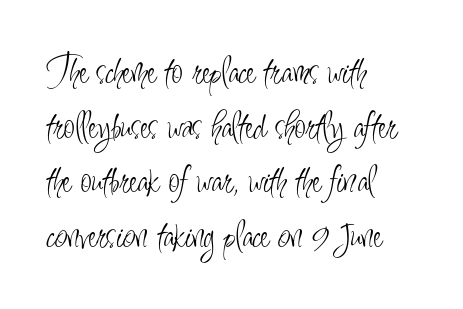
Q: Is the text bold? A: No.
Q: Is the typeface a serif or a sans-serif typeface? A: Sans-serif.
Q: Is the text underlined? A: No.
Q: How is the paragraph aligned? A: Left-aligned.
Q: Is the spacing between letters normal or unusually wide? A: Normal.
Q: Is the spacing between lines tight, normal or loose? A: Normal.
Q: Width (condensed, normal, or wide)? A: Condensed.
Q: Stroke contrast? A: Low.
Q: x-height? A: Small.
Q: Monospaced? A: No.
